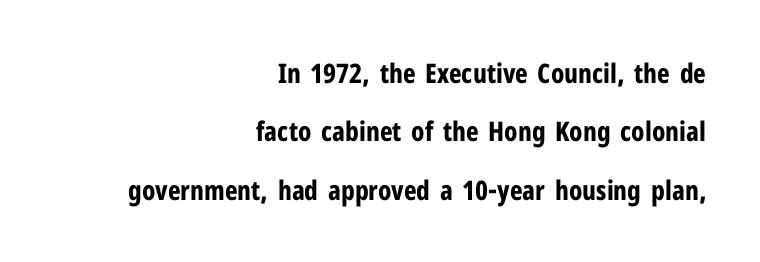
Each line ends at the same right margin while the left side varies. The letters stand straight up with perfectly vertical stems. What weight is shown? A full bold with thick strokes. Notice the wide empty band between every row — that's loose leading.
